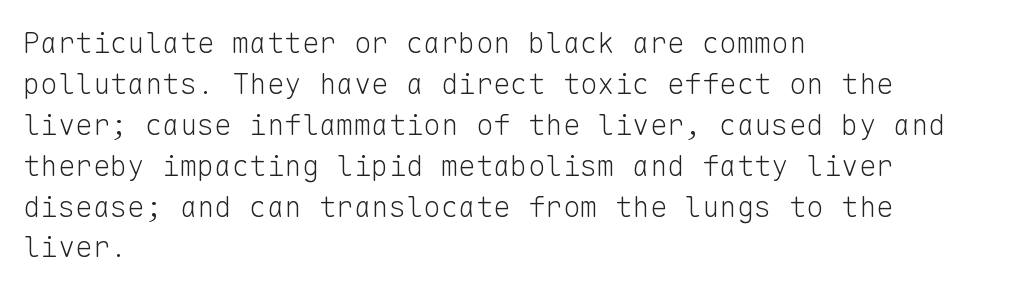
{"serif": "no", "italic": "no", "bold": "no", "weight": "light", "width": "normal", "stroke_contrast": "low", "x_height": "medium", "monospaced": "yes", "underline": "no", "align": "left", "line_spacing": "normal", "line_spacing_ratio": 1.41, "letter_spacing": "normal", "letter_spacing_em": 0.0, "glyph_px": 29}
